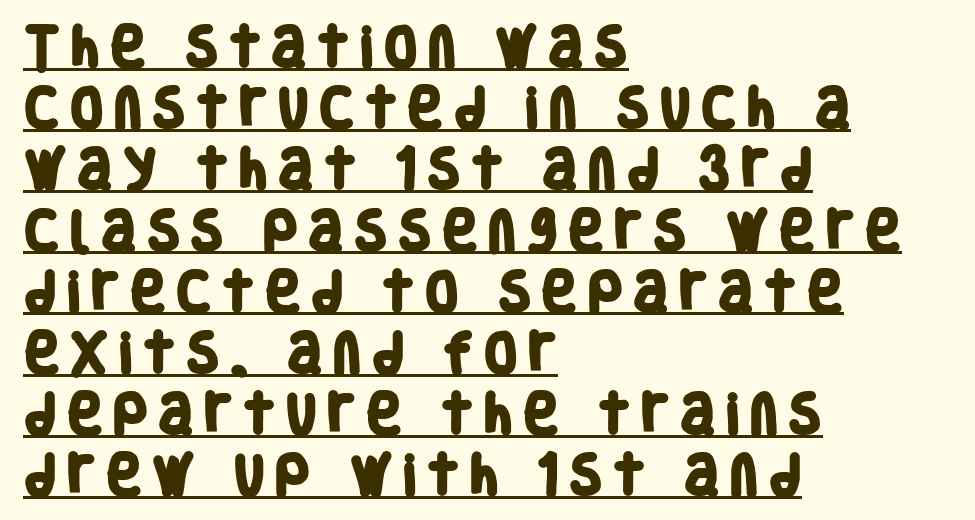
{"serif": "no", "bold": "yes", "weight": "heavy", "width": "condensed", "stroke_contrast": "low", "x_height": "large", "monospaced": "no", "underline": "yes", "align": "left", "line_spacing": "normal", "line_spacing_ratio": 1.36, "glyph_px": 45}
